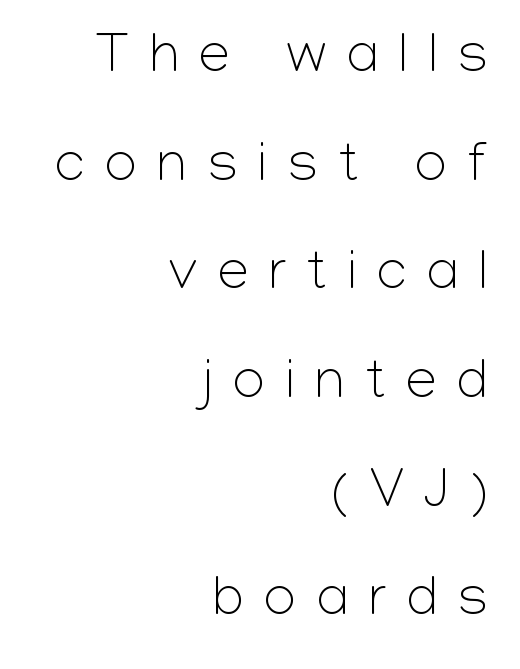
Q: Is the text bold? A: No.
Q: Is the text italic (slanted)? A: No, it is upright.
Q: Is the typeface a serif or a sans-serif typeface? A: Sans-serif.
Q: Is the text underlined? A: No.
Q: How is the paragraph aligned? A: Right-aligned.
Q: Is the spacing between letters normal or unusually wide? A: Unusually wide.
Q: Is the spacing between lines tight, normal or loose? A: Loose.
Q: Width (condensed, normal, or wide)? A: Normal.
Q: Stroke contrast? A: Low.
Q: x-height? A: Medium.
Q: Monospaced? A: No.
